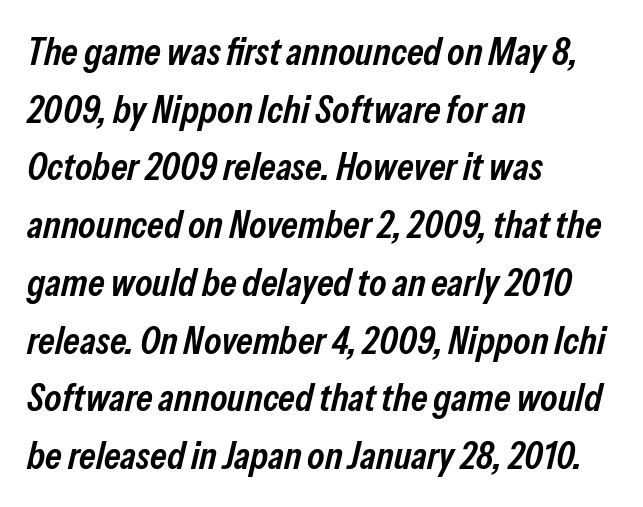
Q: Is the text bold? A: Semi-bold.
Q: Is the text italic (slanted)? A: Yes, it leans right by about 13 degrees.
Q: Is the text underlined? A: No.
Q: How is the paragraph aligned? A: Left-aligned.
Q: Is the spacing between letters normal or unusually wide? A: Normal.
Q: Is the spacing between lines tight, normal or loose? A: Normal.
Q: Width (condensed, normal, or wide)? A: Condensed.
Q: Stroke contrast? A: Low.
Q: x-height? A: Medium.
Q: Monospaced? A: No.
